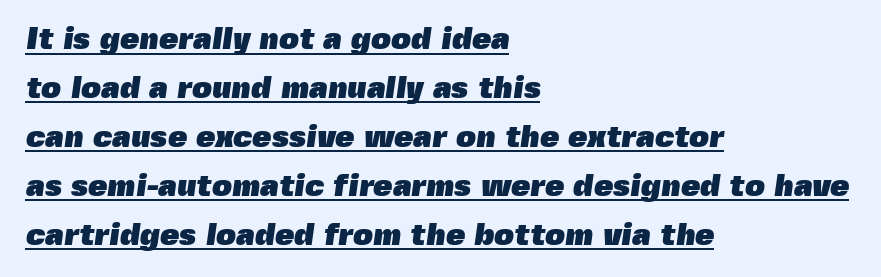
{"serif": "no", "bold": "yes", "weight": "heavy", "width": "normal", "x_height": "medium", "monospaced": "no", "underline": "yes", "align": "left", "line_spacing": "normal", "line_spacing_ratio": 1.58, "letter_spacing": "normal", "letter_spacing_em": 0.0, "glyph_px": 31}
